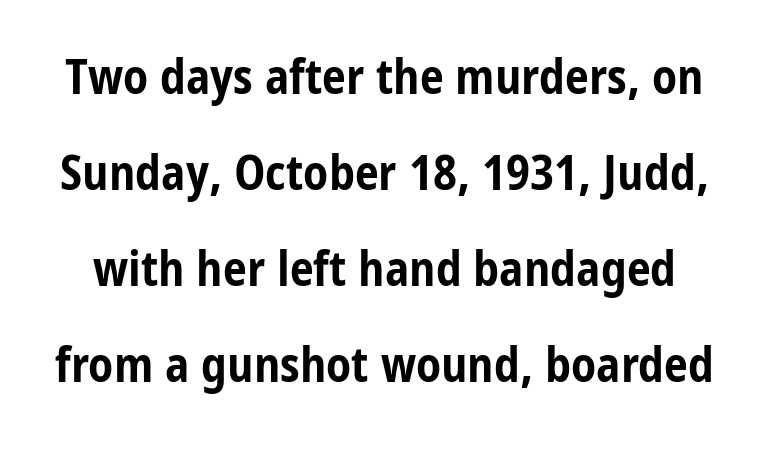
{"serif": "no", "italic": "no", "bold": "yes", "weight": "bold", "width": "condensed", "stroke_contrast": "low", "x_height": "medium", "monospaced": "no", "underline": "no", "line_spacing": "loose", "line_spacing_ratio": 2.0, "letter_spacing": "normal", "letter_spacing_em": 0.0, "glyph_px": 48}
